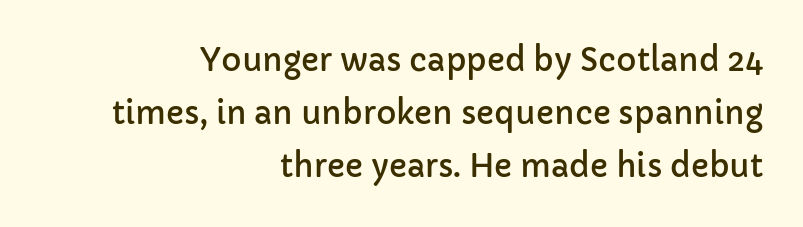
Q: Is the text italic (slanted)? A: No, it is upright.
Q: Is the typeface a serif or a sans-serif typeface? A: Sans-serif.
Q: Is the text underlined? A: No.
Q: How is the paragraph aligned? A: Right-aligned.
Q: Is the spacing between letters normal or unusually wide? A: Normal.
Q: Width (condensed, normal, or wide)? A: Normal.
Q: Stroke contrast? A: Low.
Q: x-height? A: Medium.
Q: Monospaced? A: No.
